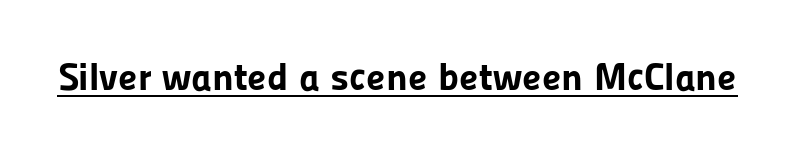
You'd pick this weight for a headline — it's a proper bold. Proportional: the letters do not fall into vertical columns. Is the letter spacing exaggerated? No — it looks like the ordinary default. Check where the strokes stop: nothing finishes them off — pure sans. A roman cut, with each character standing at attention. Glance below the letters and you will spot a drawn line.
